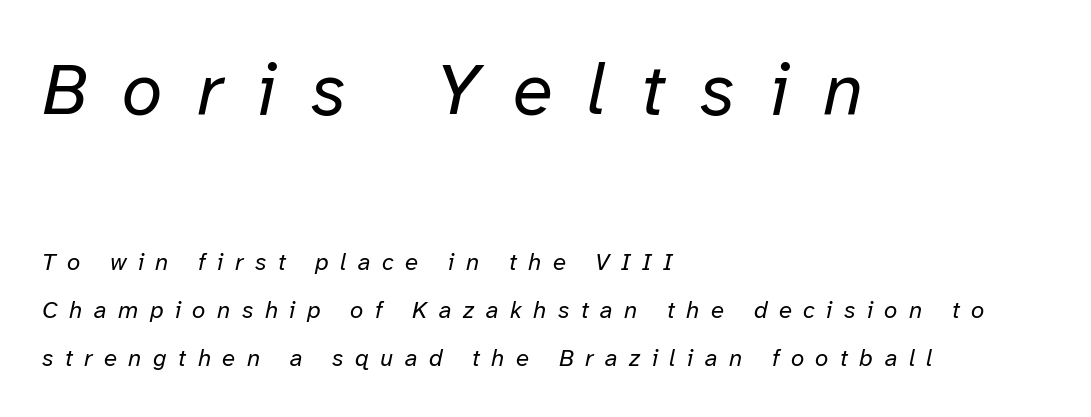
The image shows 73 px regular-weight type, italic (leaning right); set left-aligned, loose line spacing (2.0x), unusually wide letter spacing (+0.48 em), not underlined; the first (top) block is 3.04x larger; low stroke contrast and a medium x-height.
